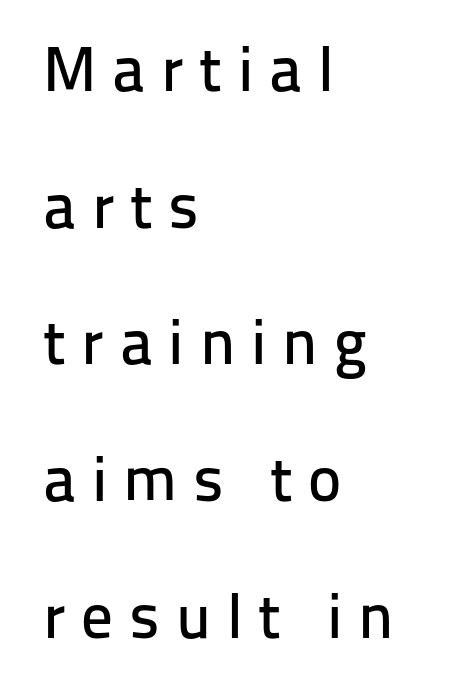
The lines in this sample share a left origin and differ only in where they stop. The tracking jumps out immediately: characters are airy and widely separated. Just letters on the line, the space beneath them empty. Compared with typical paragraphs, the rows here are farther apart.
